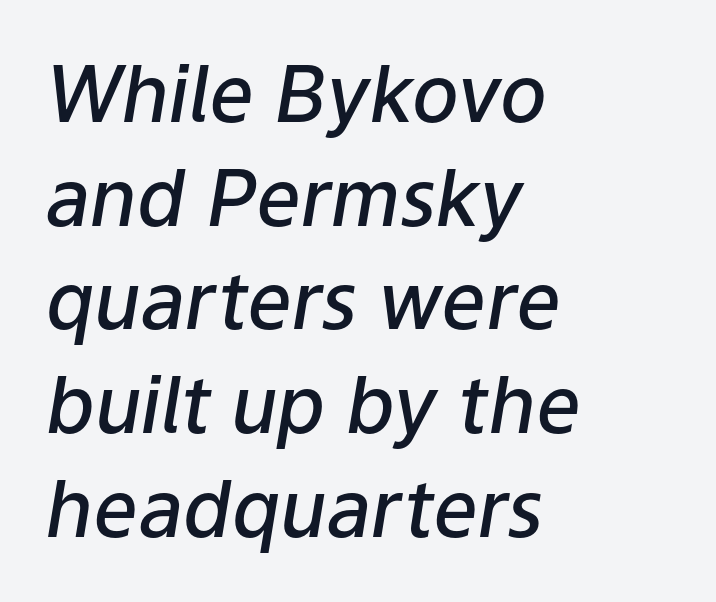
The image shows 78 px semibold type, italic (leaning right); set left-aligned, normal line spacing (1.33x), normal letter spacing, not underlined; low stroke contrast and a medium x-height.
